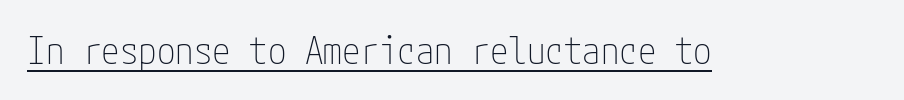
{"serif": "no", "italic": "no", "bold": "no", "weight": "thin", "width": "condensed", "stroke_contrast": "low", "x_height": "medium", "underline": "yes", "letter_spacing": "normal", "letter_spacing_em": 0.0, "glyph_px": 37}
